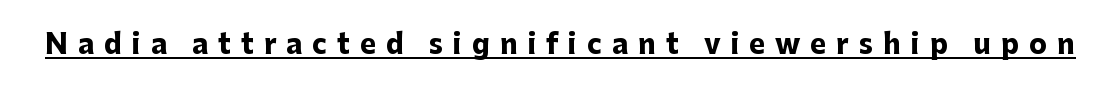
Q: Is the text bold? A: Yes.
Q: Is the text italic (slanted)? A: No, it is upright.
Q: Is the text underlined? A: Yes.
Q: Is the spacing between letters normal or unusually wide? A: Unusually wide.
